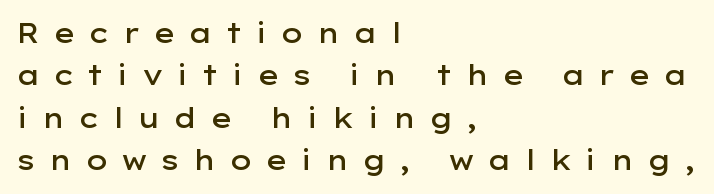
Q: Is the text bold? A: Semi-bold.
Q: Is the text italic (slanted)? A: No, it is upright.
Q: Is the text underlined? A: No.
Q: How is the paragraph aligned? A: Left-aligned.
Q: Is the spacing between letters normal or unusually wide? A: Unusually wide.
Q: Is the spacing between lines tight, normal or loose? A: Normal.
